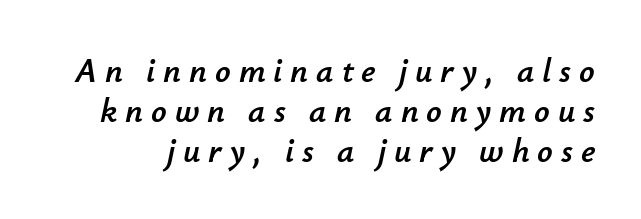
The string is rendered with underlining switched off. Between one letter and the next there's a generous, obvious gap. Does the lettering tilt? It does — this is italic. Do the characters align in a grid? No, the font is proportional.
